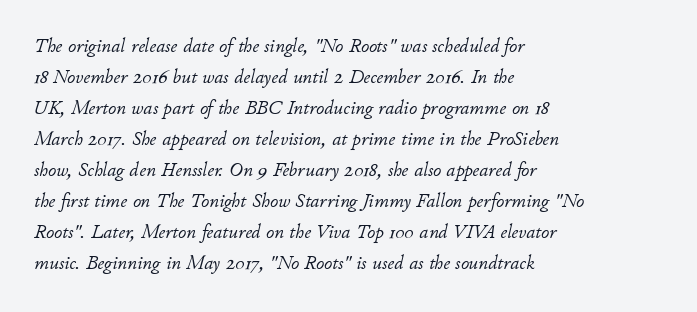
{"italic": "yes", "lean": "right", "slant_degrees": 11, "bold": "no", "underline": "no", "align": "left", "line_spacing": "normal", "line_spacing_ratio": 1.55, "letter_spacing": "normal", "letter_spacing_em": 0.0, "glyph_px": 20}
